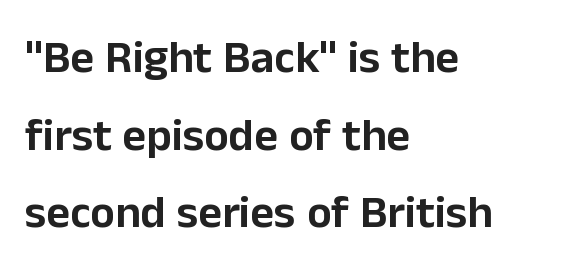
Q: Is the text italic (slanted)? A: No, it is upright.
Q: Is the typeface a serif or a sans-serif typeface? A: Sans-serif.
Q: Is the text underlined? A: No.
Q: How is the paragraph aligned? A: Left-aligned.
Q: Is the spacing between letters normal or unusually wide? A: Normal.
Q: Is the spacing between lines tight, normal or loose? A: Normal.
Q: Width (condensed, normal, or wide)? A: Normal.
Q: Stroke contrast? A: Low.
Q: x-height? A: Medium.
Q: Monospaced? A: No.
